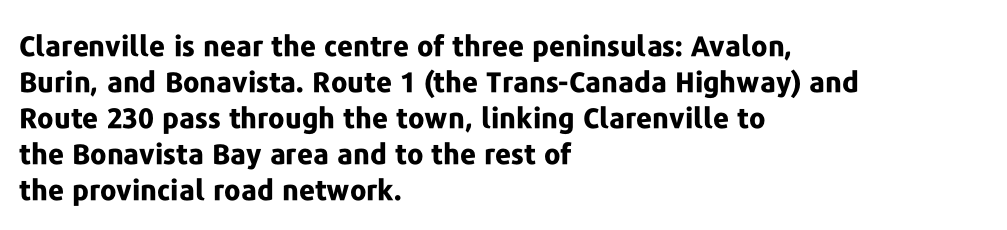
Note the varied advance widths — an 'i' is clearly narrower than an 'm'. Where is the straight margin? On the left. The specimen reads as upright at a glance. Clear beneath every line of the passage.
